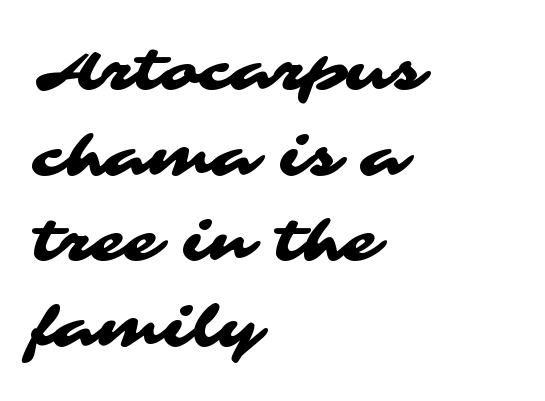
Vertical spacing — default. Line beginnings align vertically; line endings do not. Unmarked baselines from the first word to the last. Note: no serifs on the glyphs.
